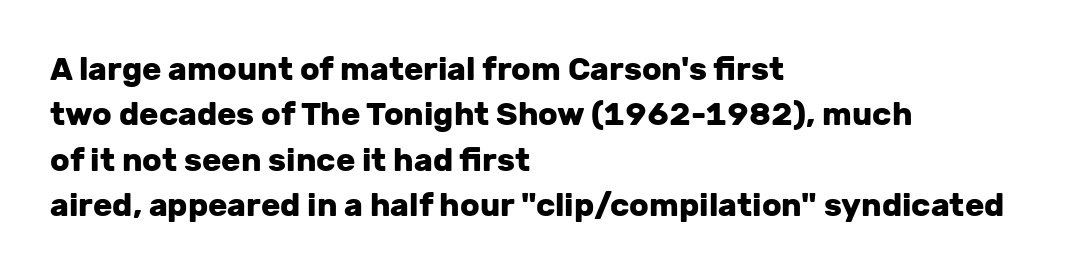
This is roman type, the default non-slanted kind. Is the type bold? Yes — the strokes are clearly thick and heavy. Any mark beneath the type? The region is blank. A student would call this left alignment; a typographer would say flush left, rag right. Looks like regular typesetting: each glyph gets only the width it needs. Stroke terminals: plain, sans-serif.
